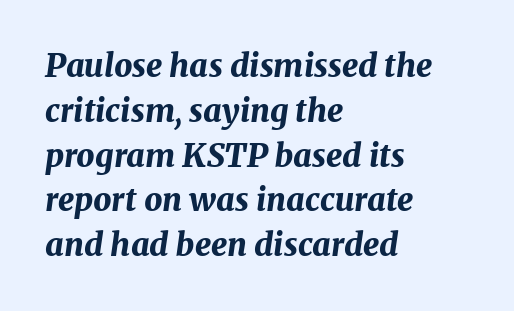
{"italic": "yes", "lean": "right", "slant_degrees": 8, "bold": "yes", "weight": "bold", "width": "normal", "stroke_contrast": "medium", "x_height": "medium", "monospaced": "no", "underline": "no", "align": "left", "line_spacing": "normal", "line_spacing_ratio": 1.4, "letter_spacing": "normal", "letter_spacing_em": 0.0, "glyph_px": 32}
